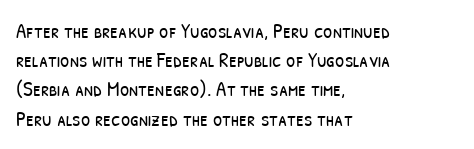
{"bold": "no", "underline": "no", "align": "left", "line_spacing": "normal", "line_spacing_ratio": 1.39, "letter_spacing": "normal", "letter_spacing_em": 0.0, "glyph_px": 21}
